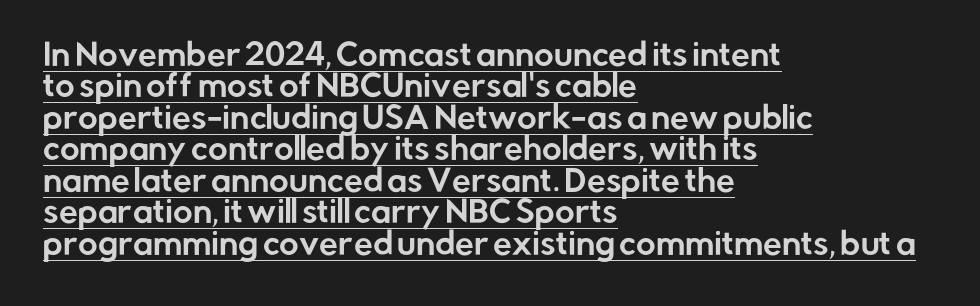
Q: Is the text italic (slanted)? A: No, it is upright.
Q: Is the typeface a serif or a sans-serif typeface? A: Sans-serif.
Q: Is the text underlined? A: Yes.
Q: How is the paragraph aligned? A: Left-aligned.
Q: Is the spacing between letters normal or unusually wide? A: Normal.
Q: Is the spacing between lines tight, normal or loose? A: Tight.
Q: Width (condensed, normal, or wide)? A: Normal.
Q: Stroke contrast? A: Low.
Q: x-height? A: Medium.
Q: Monospaced? A: No.
